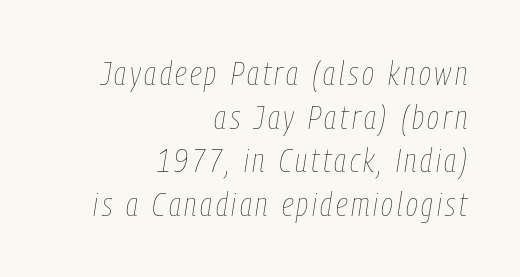
The lines sit at an ordinary, default distance from one another. Posture: slanted. Counters stay open thanks to moderate or lighter strokes. These lines stack with their right ends in a neat column. No word sits above an underline.
